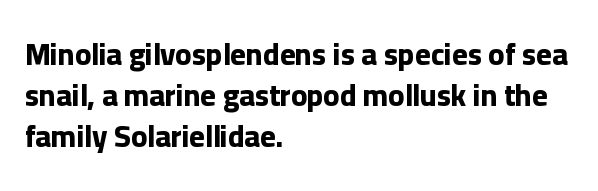
Nothing unusual about the tracking: characters are spaced as the font intends. The text was rendered using a sans face with plain stroke endings. Students, this is bold: see how much ink each stroke carries. The letters advance in unequal steps, a hallmark of proportional type. Line starts are locked; line ends wander. The passage shown stacks its lines at a standard gap.
